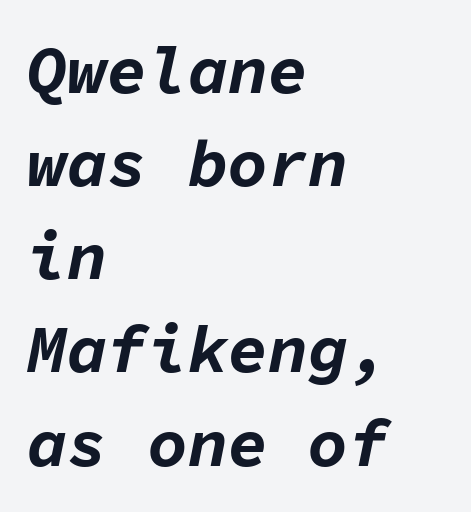
{"italic": "yes", "lean": "right", "slant_degrees": 11, "bold": "yes", "weight": "bold", "width": "normal", "stroke_contrast": "low", "x_height": "medium", "monospaced": "yes", "underline": "no", "align": "left", "line_spacing": "normal", "line_spacing_ratio": 1.39, "letter_spacing": "normal", "letter_spacing_em": 0.0, "glyph_px": 67}
